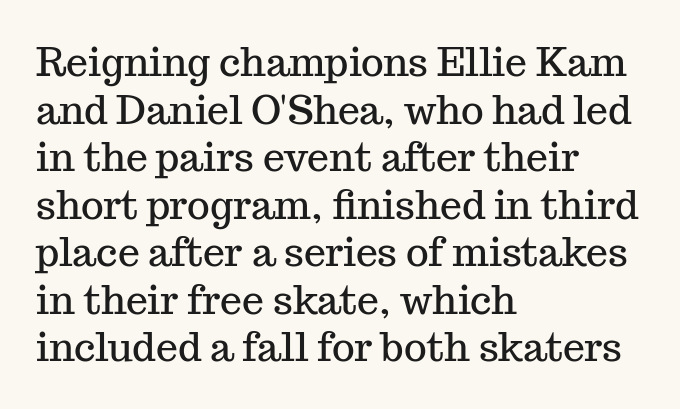
Q: Is the text italic (slanted)? A: No, it is upright.
Q: Is the typeface a serif or a sans-serif typeface? A: Serif.
Q: Is the text underlined? A: No.
Q: How is the paragraph aligned? A: Left-aligned.
Q: Is the spacing between letters normal or unusually wide? A: Normal.
Q: Width (condensed, normal, or wide)? A: Normal.
Q: Stroke contrast? A: Medium.
Q: x-height? A: Medium.
Q: Monospaced? A: No.
